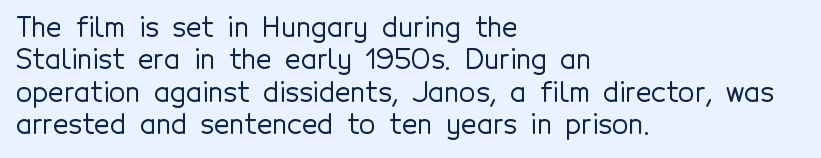
{"italic": "no", "underline": "no", "align": "left", "line_spacing_ratio": 1.2, "letter_spacing": "normal", "letter_spacing_em": 0.0, "glyph_px": 27}
